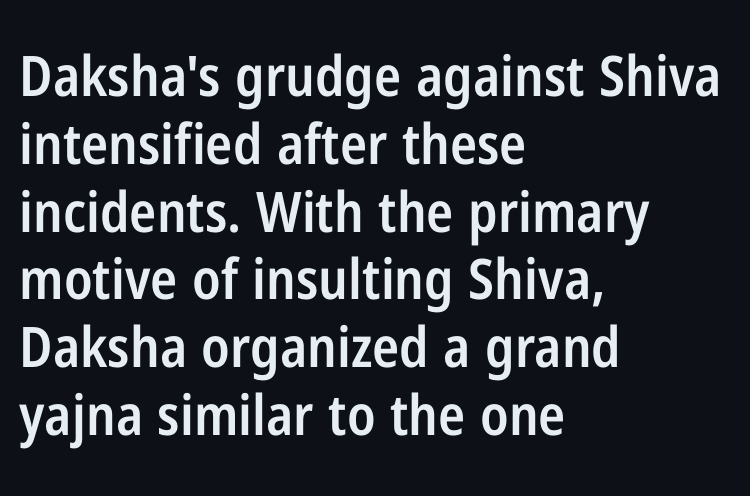
Is the type bold? Partly — it's a semibold, heavier than regular but not fully bold. Serif or sans? Sans — the stroke terminals are bare. Words appear dense and cohesive because spacing is normal. These lines are rendered in a variable-pitch font.
